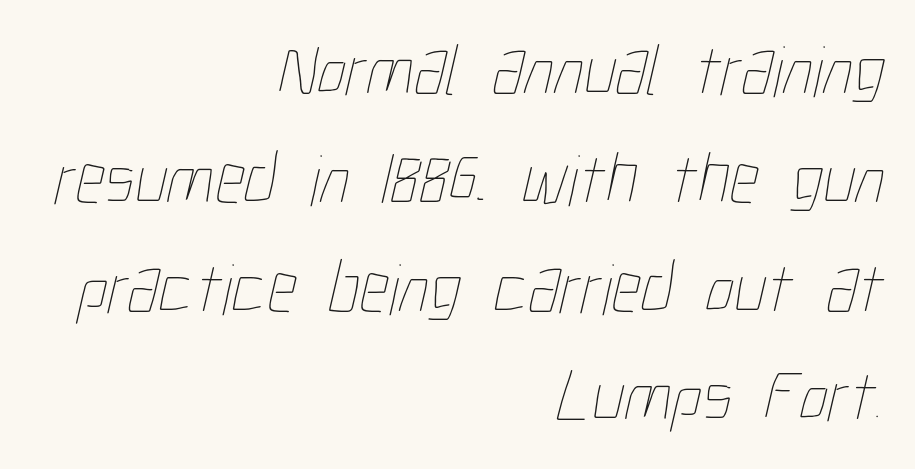
Q: Is the text bold? A: No.
Q: Is the text underlined? A: No.
Q: How is the paragraph aligned? A: Right-aligned.
Q: Is the spacing between letters normal or unusually wide? A: Normal.
Q: Is the spacing between lines tight, normal or loose? A: Normal.
Q: Width (condensed, normal, or wide)? A: Condensed.
Q: Stroke contrast? A: Low.
Q: x-height? A: Medium.
Q: Monospaced? A: No.
